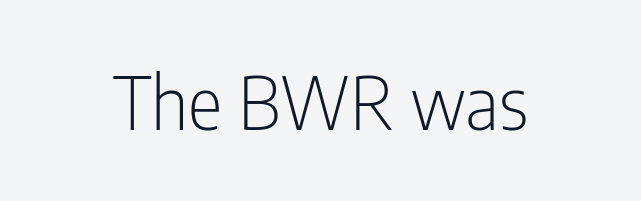
The image shows 73 px light, condensed sans-serif type, upright; set normal letter spacing, not underlined; low stroke contrast and a medium x-height.
